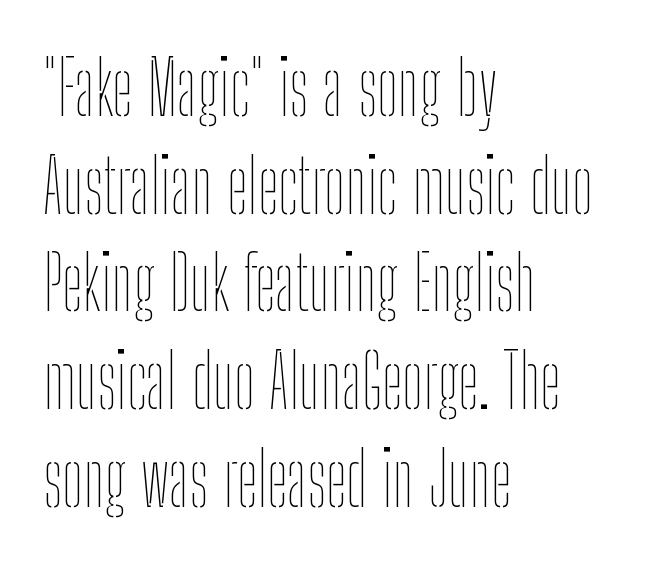
The image shows 74 px thin, condensed type, upright; set left-aligned, normal line spacing (1.32x), normal letter spacing, not underlined; low stroke contrast and a medium x-height.
